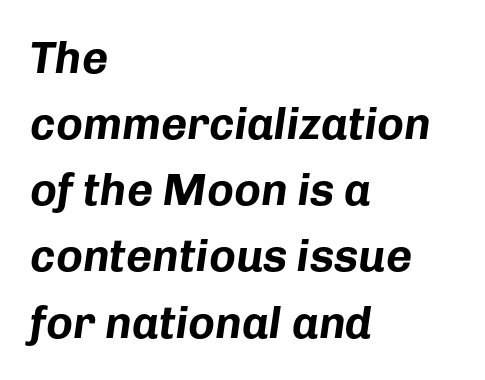
Q: Is the text bold? A: Yes.
Q: Is the text italic (slanted)? A: Yes, it leans right by about 8 degrees.
Q: Is the text underlined? A: No.
Q: How is the paragraph aligned? A: Left-aligned.
Q: Is the spacing between letters normal or unusually wide? A: Normal.
Q: Is the spacing between lines tight, normal or loose? A: Normal.
Q: Width (condensed, normal, or wide)? A: Normal.
Q: Stroke contrast? A: Low.
Q: x-height? A: Medium.
Q: Monospaced? A: No.
